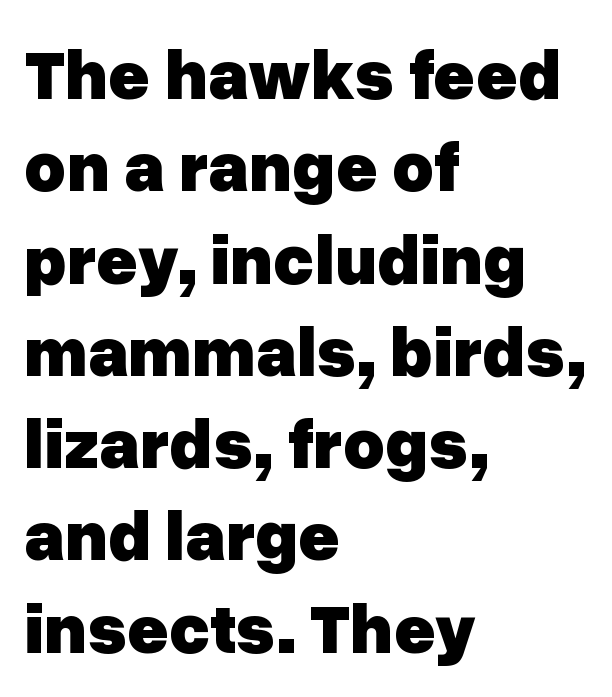
Q: Is the text bold? A: Yes.
Q: Is the text italic (slanted)? A: No, it is upright.
Q: Is the typeface a serif or a sans-serif typeface? A: Sans-serif.
Q: Is the text underlined? A: No.
Q: How is the paragraph aligned? A: Left-aligned.
Q: Is the spacing between letters normal or unusually wide? A: Normal.
Q: Is the spacing between lines tight, normal or loose? A: Normal.
Q: Width (condensed, normal, or wide)? A: Normal.
Q: Stroke contrast? A: Low.
Q: x-height? A: Medium.
Q: Monospaced? A: No.
